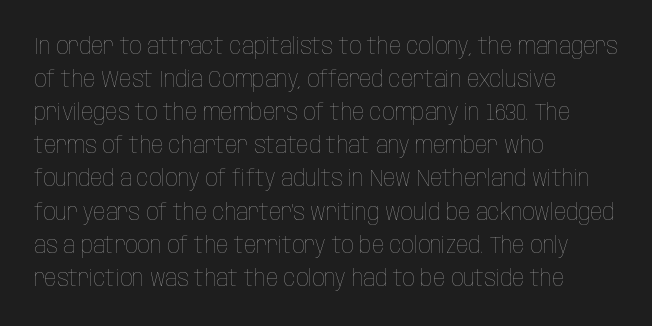
The image shows 24 px text type, upright; set left-aligned, normal line spacing (1.38x), normal letter spacing, not underlined.
